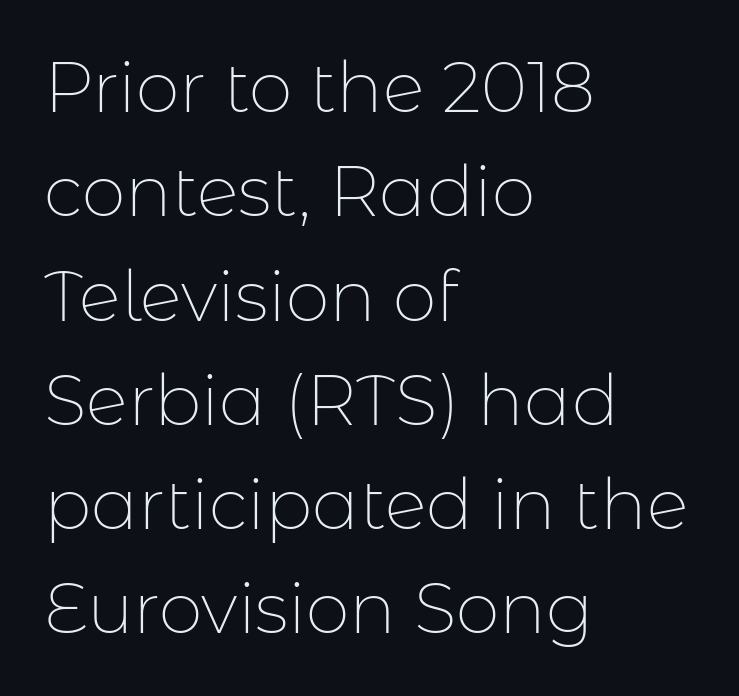
{"serif": "no", "italic": "no", "bold": "no", "weight": "thin", "width": "normal", "stroke_contrast": "low", "x_height": "medium", "monospaced": "no", "underline": "no", "align": "left", "line_spacing": "normal", "line_spacing_ratio": 1.49, "letter_spacing": "normal", "letter_spacing_em": 0.0, "glyph_px": 70}
